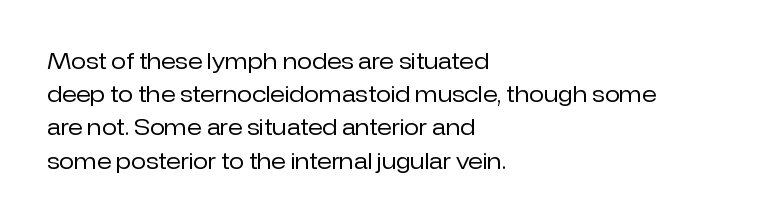
{"italic": "no", "bold": "no", "underline": "no", "align": "left", "line_spacing": "normal", "line_spacing_ratio": 1.51, "letter_spacing": "normal", "letter_spacing_em": 0.0, "glyph_px": 22}
